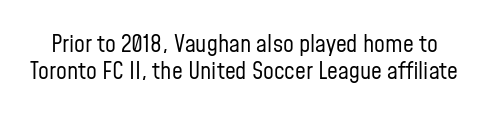
Q: Is the text bold? A: No.
Q: Is the text italic (slanted)? A: No, it is upright.
Q: Is the text underlined? A: No.
Q: Is the spacing between letters normal or unusually wide? A: Normal.
Q: Is the spacing between lines tight, normal or loose? A: Tight.
